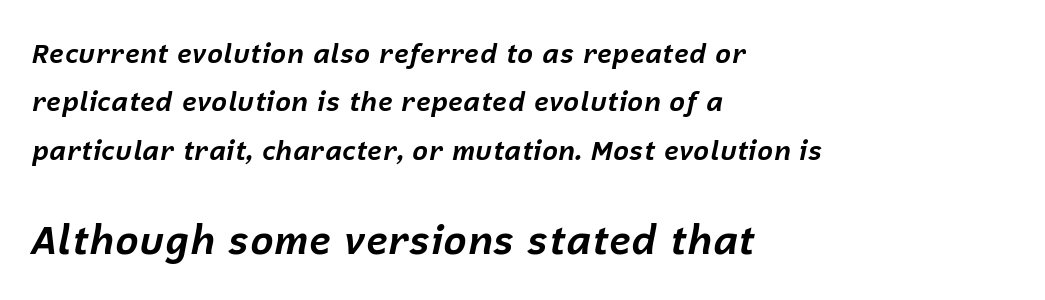
{"italic": "yes", "lean": "right", "slant_degrees": 12, "bold": "yes", "weight": "bold", "width": "normal", "stroke_contrast": "low", "x_height": "medium", "monospaced": "no", "underline": "no", "align": "left", "line_spacing_ratio": 1.79, "letter_spacing": "normal", "letter_spacing_em": 0.0, "larger_block": "second", "size_ratio": 1.48, "glyph_px": 40}
